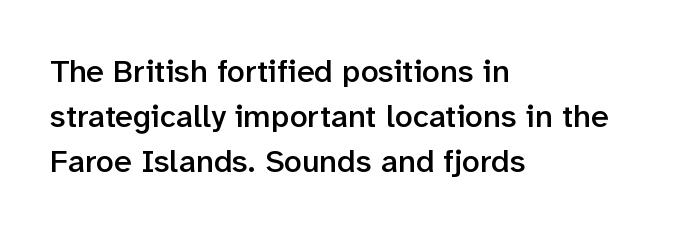
The font family rendered here belongs to the sans-serif group. The font's upright variant was chosen for this text. Students, note that the glyphs here touch the page at normal intervals. A bit beefed up — I'd call it semibold rather than bold.
